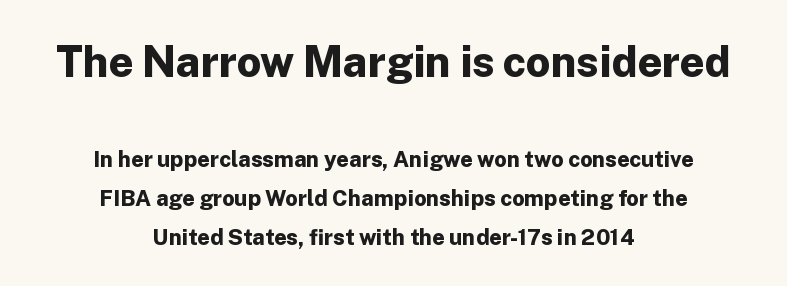
The image shows 43 px bold sans-serif type, upright; set centered, line spacing 1.76x, normal letter spacing, not underlined; the first (top) block is 1.95x larger; low stroke contrast and a medium x-height.
